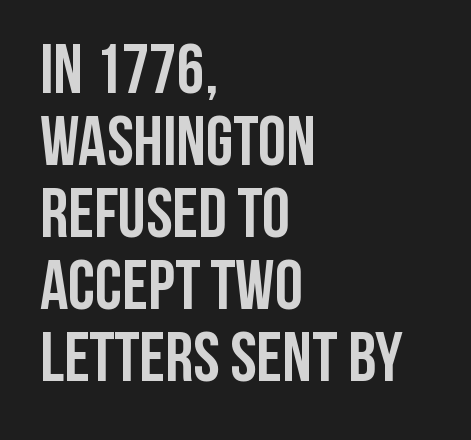
{"serif": "no", "italic": "no", "bold": "yes", "weight": "semibold", "width": "condensed", "stroke_contrast": "low", "x_height": "large", "monospaced": "no", "underline": "no", "align": "left", "line_spacing": "tight", "line_spacing_ratio": 1.03, "letter_spacing": "normal", "letter_spacing_em": 0.0, "glyph_px": 70}
